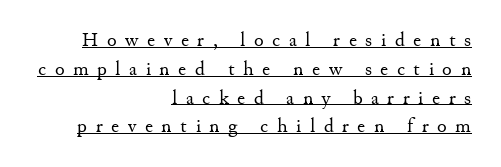
In CSS terms this would be text-align: right. A normal amount of white space separates one row of letters from the next. Honestly, the underline is the first thing you notice here. The axis of the letterforms is exactly vertical.
